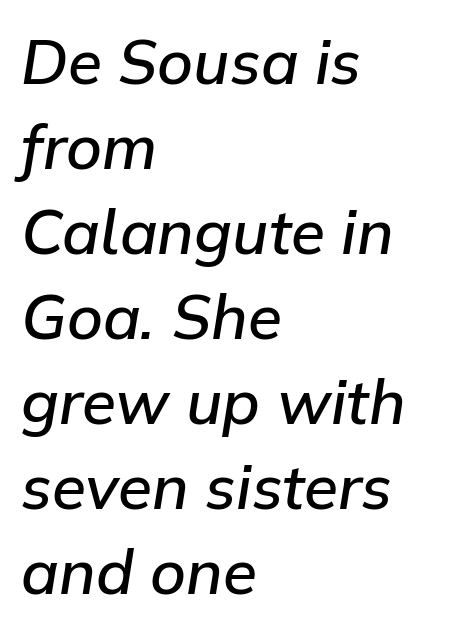
Compared with typical paragraphs, the rows here are spaced about the same. Typeset ragged right — the left edge is the straight one. These lines carry some extra weight — a demibold, not a full bold. Default kerning and tracking; the words read as compact shapes. Italic: yes, the glyphs are oblique.
